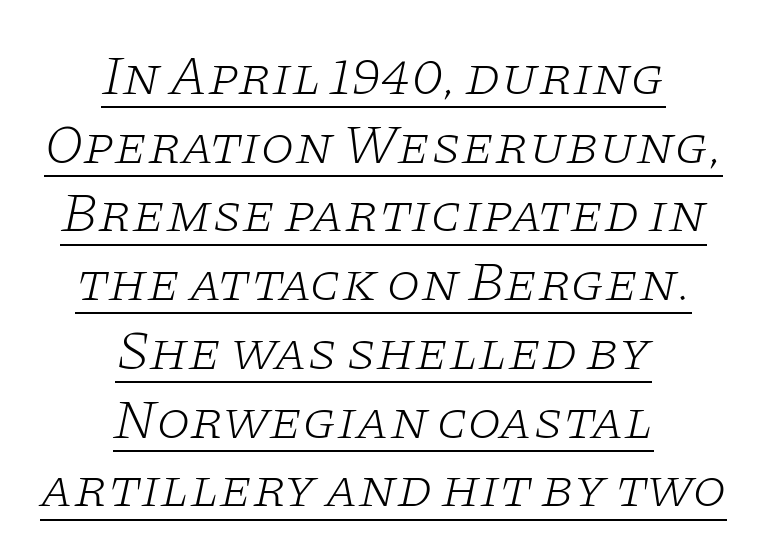
The rendering uses a moderate line-height, typical for paragraphs. The passage shown is not bold in any degree. Here the glyphs are tracked normally, forming tight word shapes. Honestly, the underline is the first thing you notice here. Varying glyph widths throughout — classic text-font behaviour. Unlike a clean sans, this face finishes its strokes with serifs.
